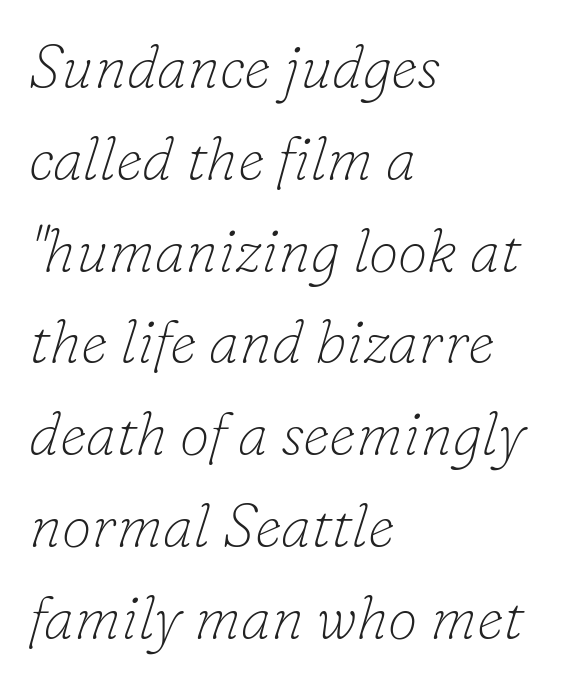
{"serif": "yes", "italic": "yes", "lean": "right", "slant_degrees": 16, "bold": "no", "weight": "thin", "width": "normal", "stroke_contrast": "low", "x_height": "small", "monospaced": "no", "underline": "no", "align": "left", "line_spacing": "normal", "line_spacing_ratio": 1.53, "letter_spacing": "normal", "letter_spacing_em": 0.0, "glyph_px": 60}
